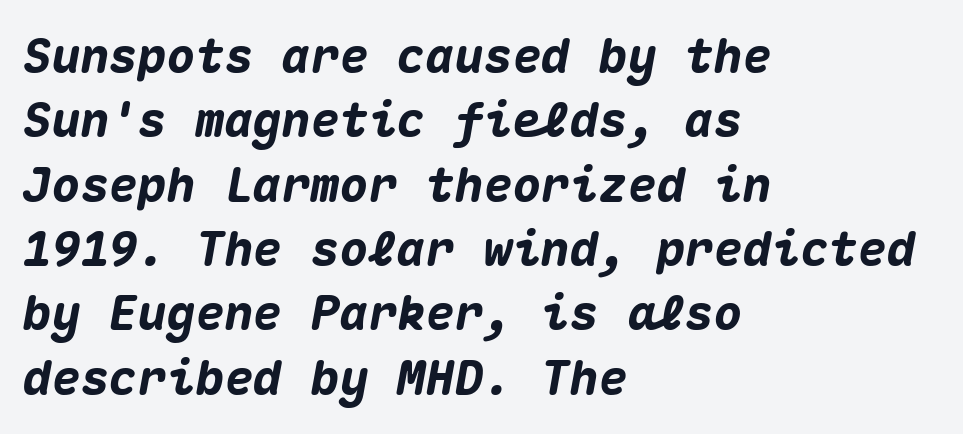
Weight: bold. The rendering uses typewriter-style spacing with identical character cells. Quick note: underline off. You can tell it's italic because the verticals aren't actually vertical. If you drew a ruler down the left edge, every line would touch it.
